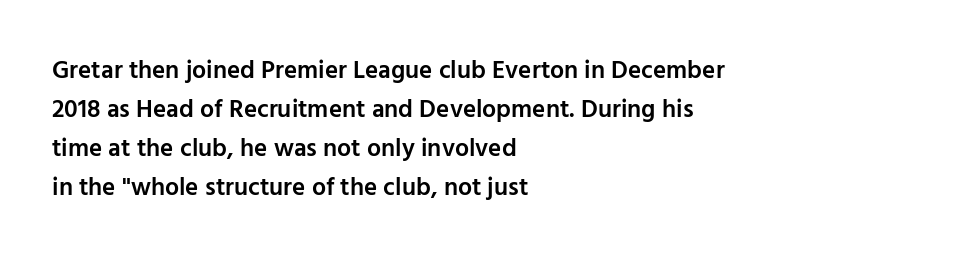
Q: Is the text bold? A: Semi-bold.
Q: Is the text italic (slanted)? A: No, it is upright.
Q: Is the text underlined? A: No.
Q: How is the paragraph aligned? A: Left-aligned.
Q: Is the spacing between letters normal or unusually wide? A: Normal.
Q: Is the spacing between lines tight, normal or loose? A: Normal.
